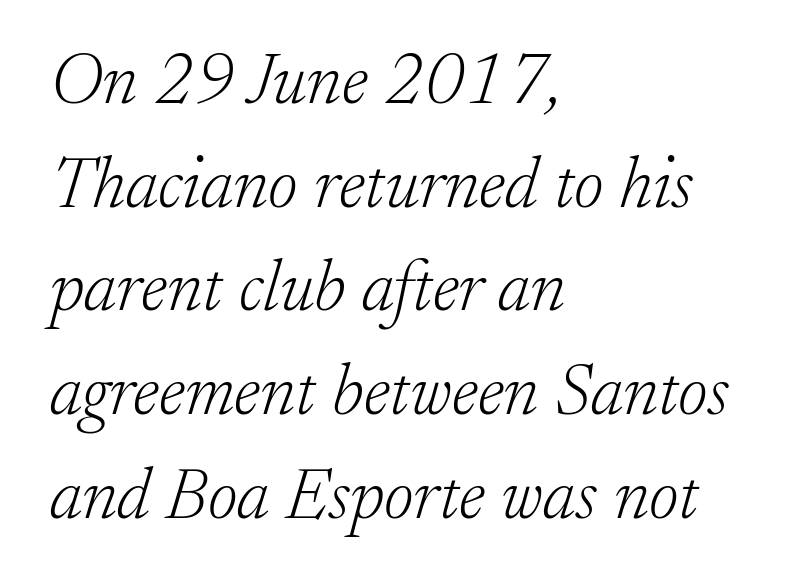
Is there much room between lines? A standard amount, neither cramped nor airy. In terms of letterspacing, this is plain default setting. Does the type have serifs? Yes, each stem ends in a small foot. The lettering tilts uniformly, giving the passage an italic look. Honestly, there is no underline to notice here at all. The cut favours lightness, reaching ordinary text weight at its darkest.
